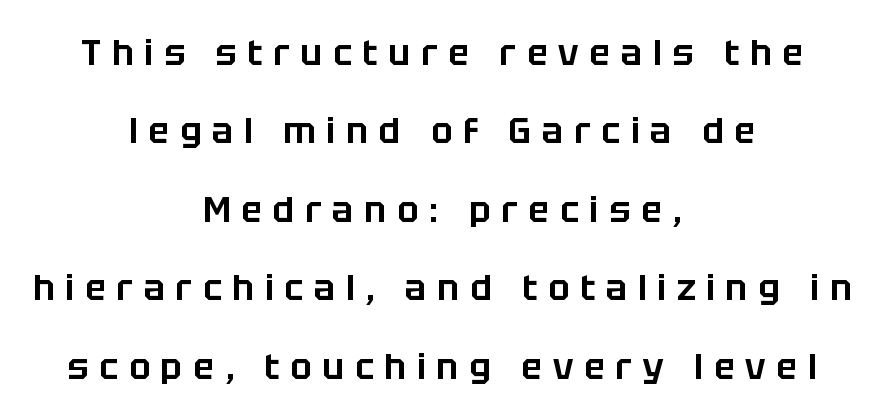
The image shows 35 px sans-serif type, upright; set centered, loose line spacing (2.24x), unusually wide letter spacing (+0.31 em), not underlined; low stroke contrast and a large x-height.
